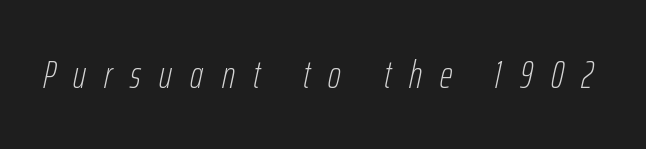
Q: Is the text bold? A: No.
Q: Is the text italic (slanted)? A: Yes, it leans right by about 12 degrees.
Q: Is the text underlined? A: No.
Q: Is the spacing between letters normal or unusually wide? A: Unusually wide.
Q: Width (condensed, normal, or wide)? A: Condensed.
Q: Stroke contrast? A: Low.
Q: x-height? A: Medium.
Q: Monospaced? A: No.
